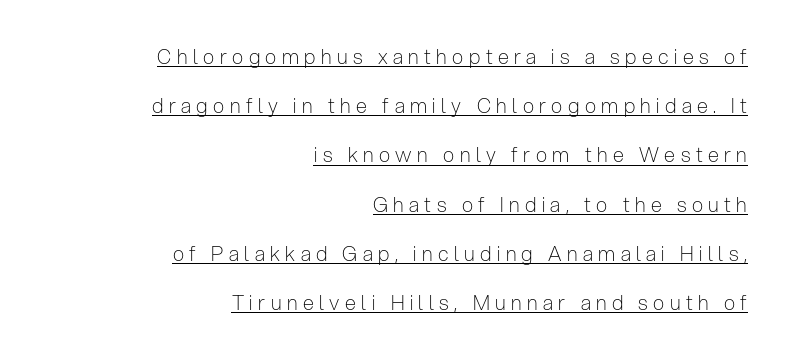
{"italic": "no", "bold": "no", "underline": "yes", "align": "right", "line_spacing": "loose", "line_spacing_ratio": 2.46, "letter_spacing": "wide", "letter_spacing_em": 0.27, "glyph_px": 20}
